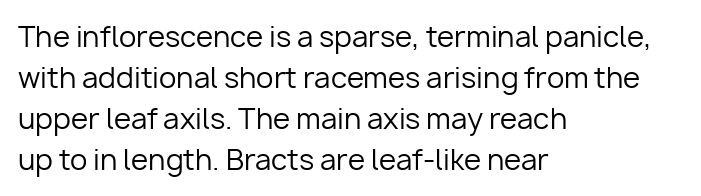
Q: Is the text bold? A: No.
Q: Is the text italic (slanted)? A: No, it is upright.
Q: Is the typeface a serif or a sans-serif typeface? A: Sans-serif.
Q: Is the text underlined? A: No.
Q: How is the paragraph aligned? A: Left-aligned.
Q: Is the spacing between letters normal or unusually wide? A: Normal.
Q: Is the spacing between lines tight, normal or loose? A: Normal.
Q: Width (condensed, normal, or wide)? A: Normal.
Q: Stroke contrast? A: Low.
Q: x-height? A: Medium.
Q: Monospaced? A: No.
